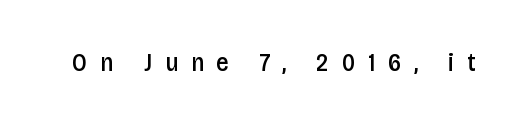
Q: Is the text bold? A: Semi-bold.
Q: Is the text italic (slanted)? A: No, it is upright.
Q: Is the text underlined? A: No.
Q: Is the spacing between letters normal or unusually wide? A: Unusually wide.
